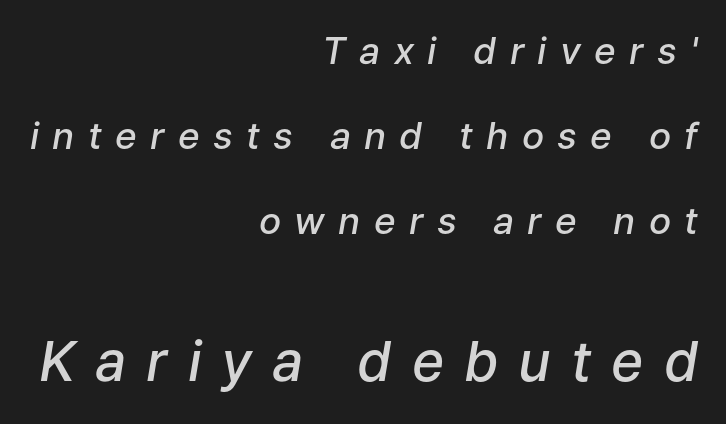
The image shows 55 px semibold type, italic (leaning right); set right-aligned, loose line spacing (2.3x), unusually wide letter spacing (+0.36 em), not underlined; the second (bottom) block is 1.49x larger; low stroke contrast and a medium x-height.
